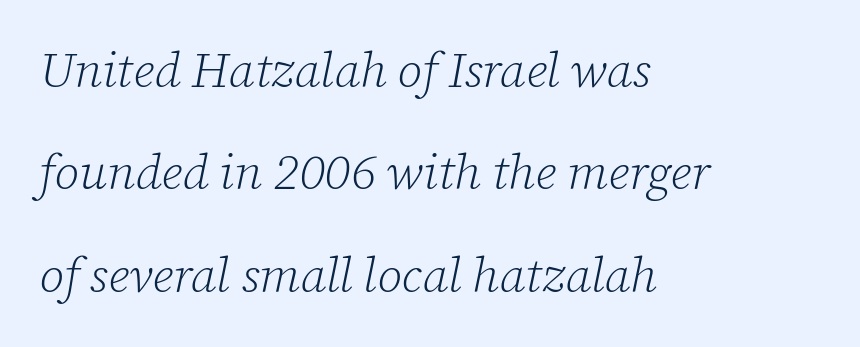
Q: Is the text bold? A: No.
Q: Is the text italic (slanted)? A: Yes, it leans right by about 12 degrees.
Q: Is the typeface a serif or a sans-serif typeface? A: Serif.
Q: Is the text underlined? A: No.
Q: How is the paragraph aligned? A: Left-aligned.
Q: Is the spacing between letters normal or unusually wide? A: Normal.
Q: Is the spacing between lines tight, normal or loose? A: Loose.
Q: Width (condensed, normal, or wide)? A: Normal.
Q: Stroke contrast? A: Low.
Q: x-height? A: Medium.
Q: Monospaced? A: No.
